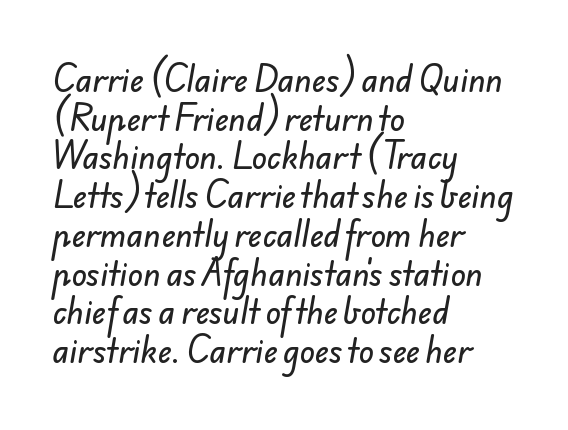
The typesetter chose a ragged-right arrangement here. Whoever set this chose a conventional vertical rhythm. The passage shown is typeset with a sans-serif family. A clean baseline with only descenders dipping below it. Characters follow at the spacing the type designer built in.
